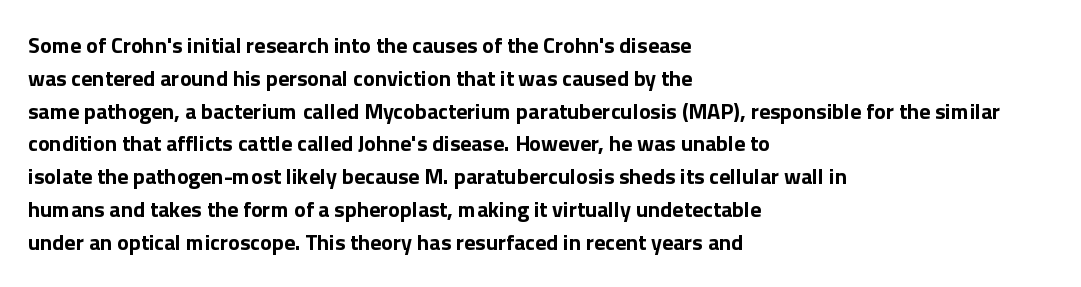
The image shows 22 px bold type, upright; set left-aligned, normal line spacing (1.49x), normal letter spacing, not underlined.
